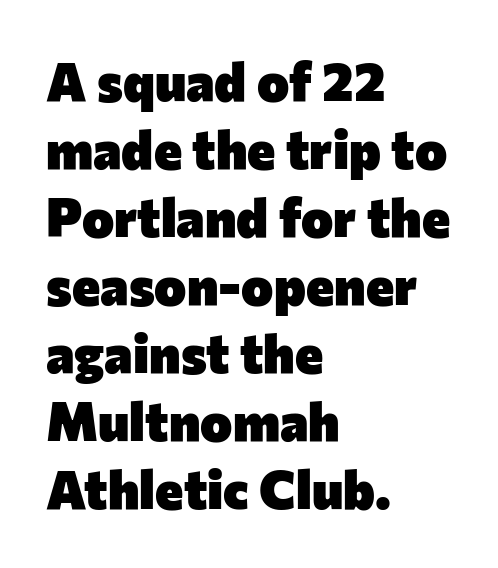
{"serif": "no", "italic": "no", "bold": "yes", "weight": "heavy", "width": "normal", "stroke_contrast": "low", "x_height": "medium", "monospaced": "no", "underline": "no", "align": "left", "line_spacing": "normal", "line_spacing_ratio": 1.26, "letter_spacing": "normal", "letter_spacing_em": 0.0, "glyph_px": 54}
